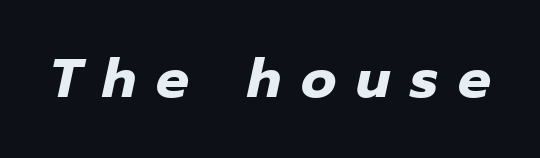
The image shows 55 px heavy type, italic (leaning right); set unusually wide letter spacing (+0.36 em), not underlined; low stroke contrast and a medium x-height.
